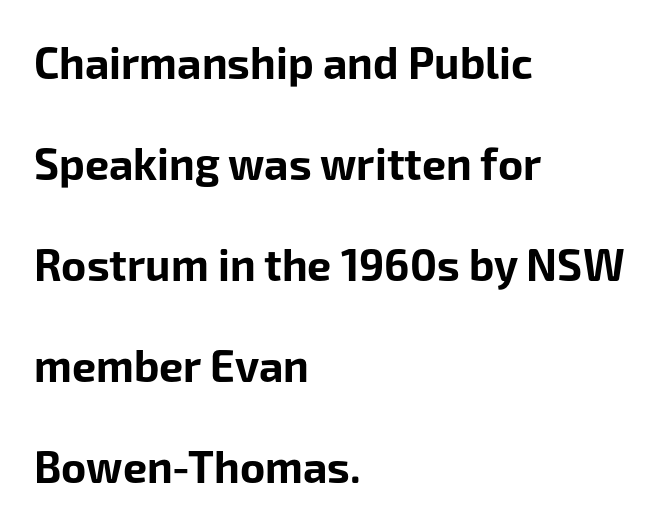
Unmarked baselines from the first word to the last. Compared with an ordinary text face, these strokes are far heavier — a full bold. The type family on display is of the sans-serif kind. Vertical strokes here are truly vertical.
